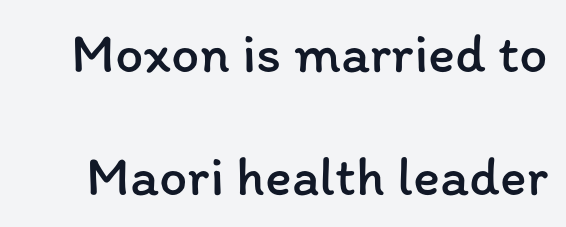
The image shows 56 px regular-weight type, upright; set loose line spacing (2.19x), normal letter spacing, not underlined; low stroke contrast and a medium x-height.
